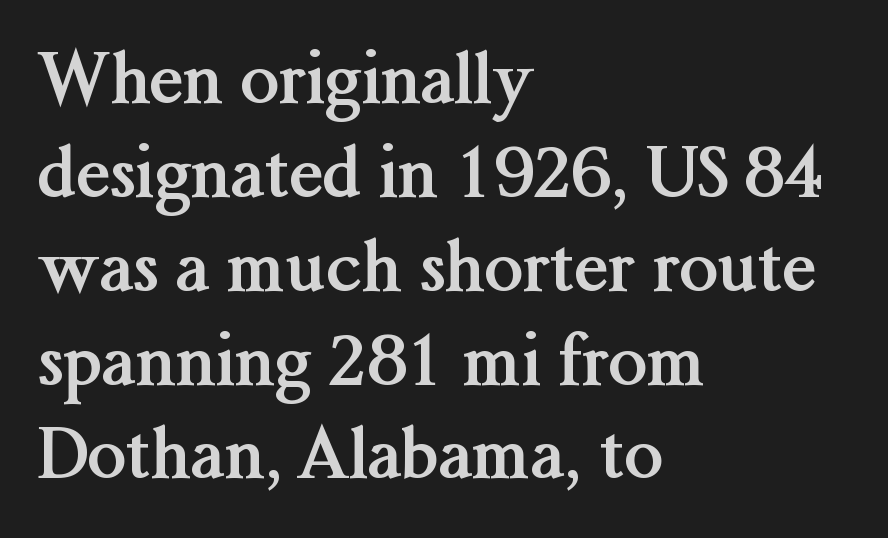
Q: Is the text bold? A: Yes.
Q: Is the text italic (slanted)? A: No, it is upright.
Q: Is the typeface a serif or a sans-serif typeface? A: Serif.
Q: Is the text underlined? A: No.
Q: How is the paragraph aligned? A: Left-aligned.
Q: Is the spacing between letters normal or unusually wide? A: Normal.
Q: Is the spacing between lines tight, normal or loose? A: Normal.
Q: Width (condensed, normal, or wide)? A: Normal.
Q: Stroke contrast? A: Medium.
Q: x-height? A: Medium.
Q: Monospaced? A: No.
